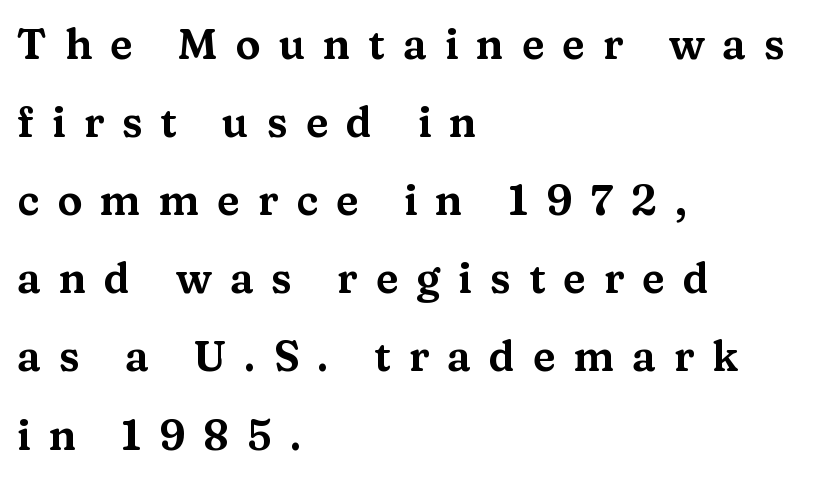
Q: Is the text italic (slanted)? A: No, it is upright.
Q: Is the typeface a serif or a sans-serif typeface? A: Serif.
Q: Is the text underlined? A: No.
Q: How is the paragraph aligned? A: Left-aligned.
Q: Is the spacing between letters normal or unusually wide? A: Unusually wide.
Q: Width (condensed, normal, or wide)? A: Wide.
Q: Stroke contrast? A: Medium.
Q: x-height? A: Medium.
Q: Monospaced? A: No.
